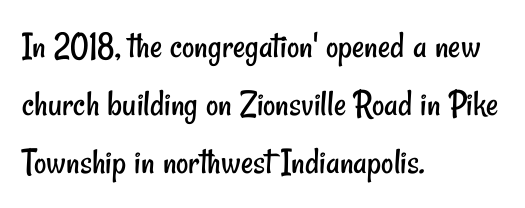
The image shows 38 px regular-weight, condensed sans-serif type; set left-aligned, normal line spacing (1.52x), normal letter spacing, not underlined; low stroke contrast and a small x-height.
